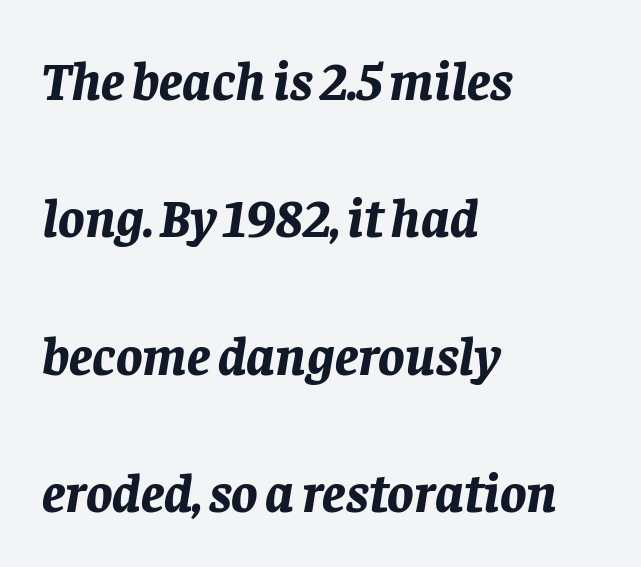
{"italic": "yes", "lean": "right", "slant_degrees": 8, "bold": "yes", "weight": "bold", "width": "normal", "stroke_contrast": "low", "x_height": "large", "monospaced": "no", "underline": "no", "align": "left", "line_spacing": "loose", "line_spacing_ratio": 2.5, "letter_spacing": "normal", "letter_spacing_em": 0.0, "glyph_px": 55}
